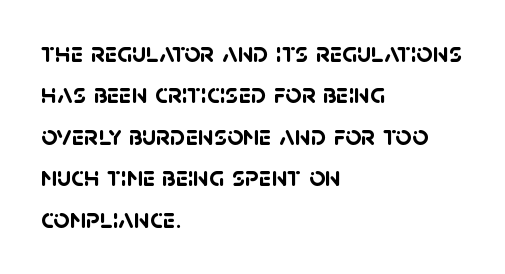
The image shows 28 px semibold sans-serif type; set left-aligned, normal line spacing (1.48x), normal letter spacing, not underlined; low stroke contrast and a large x-height.
